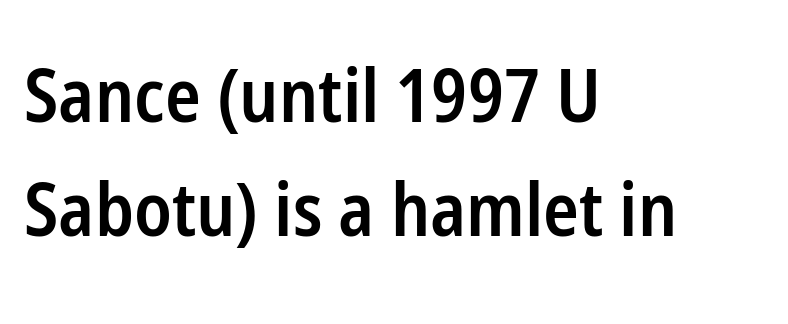
Q: Is the text bold? A: Semi-bold.
Q: Is the text italic (slanted)? A: No, it is upright.
Q: Is the typeface a serif or a sans-serif typeface? A: Sans-serif.
Q: Is the text underlined? A: No.
Q: How is the paragraph aligned? A: Left-aligned.
Q: Is the spacing between letters normal or unusually wide? A: Normal.
Q: Is the spacing between lines tight, normal or loose? A: Normal.
Q: Width (condensed, normal, or wide)? A: Condensed.
Q: Stroke contrast? A: Low.
Q: x-height? A: Medium.
Q: Monospaced? A: No.
